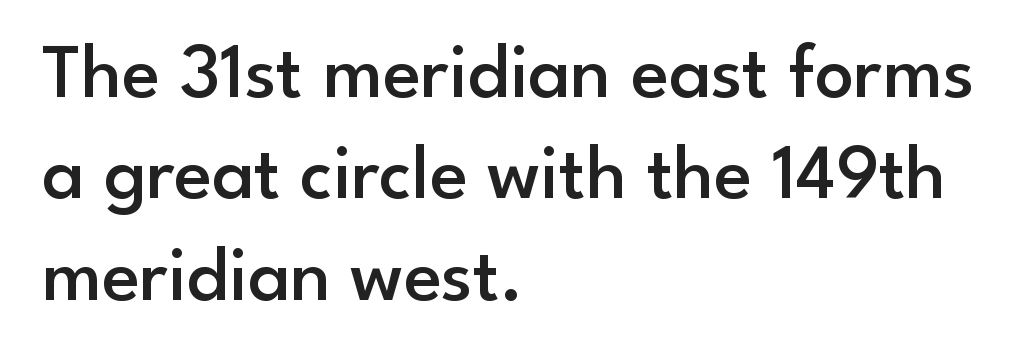
Q: Is the text bold? A: Semi-bold.
Q: Is the text italic (slanted)? A: No, it is upright.
Q: Is the typeface a serif or a sans-serif typeface? A: Sans-serif.
Q: Is the text underlined? A: No.
Q: How is the paragraph aligned? A: Left-aligned.
Q: Is the spacing between letters normal or unusually wide? A: Normal.
Q: Is the spacing between lines tight, normal or loose? A: Normal.
Q: Width (condensed, normal, or wide)? A: Normal.
Q: Stroke contrast? A: Low.
Q: x-height? A: Small.
Q: Monospaced? A: No.
